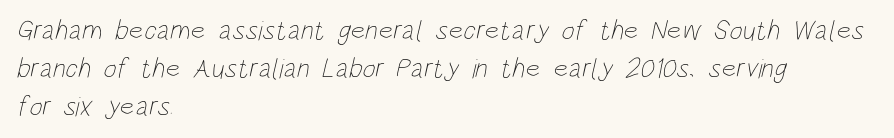
Q: Is the text bold? A: No.
Q: Is the text underlined? A: No.
Q: How is the paragraph aligned? A: Left-aligned.
Q: Is the spacing between letters normal or unusually wide? A: Normal.
Q: Is the spacing between lines tight, normal or loose? A: Normal.
Q: Width (condensed, normal, or wide)? A: Condensed.
Q: Stroke contrast? A: Low.
Q: x-height? A: Large.
Q: Monospaced? A: No.
